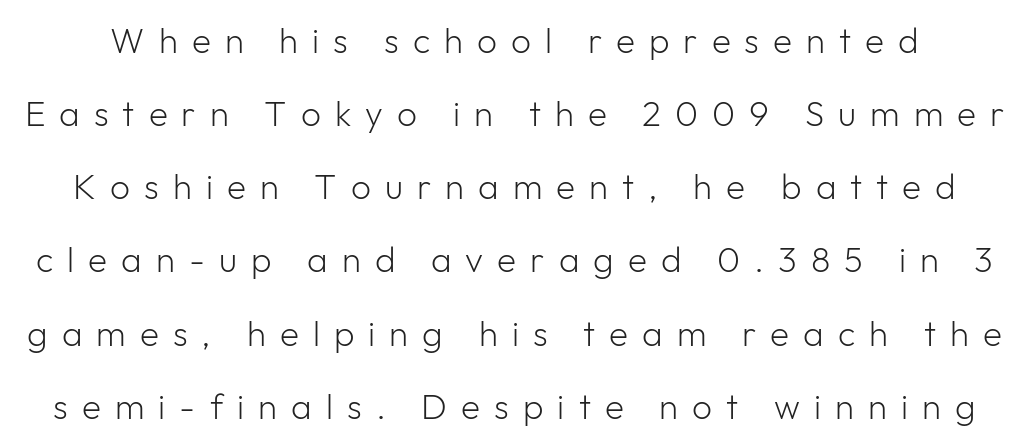
{"serif": "no", "italic": "no", "bold": "no", "weight": "light", "width": "normal", "stroke_contrast": "low", "x_height": "medium", "monospaced": "no", "underline": "no", "line_spacing": "loose", "line_spacing_ratio": 2.09, "letter_spacing": "wide", "letter_spacing_em": 0.4, "glyph_px": 35}
